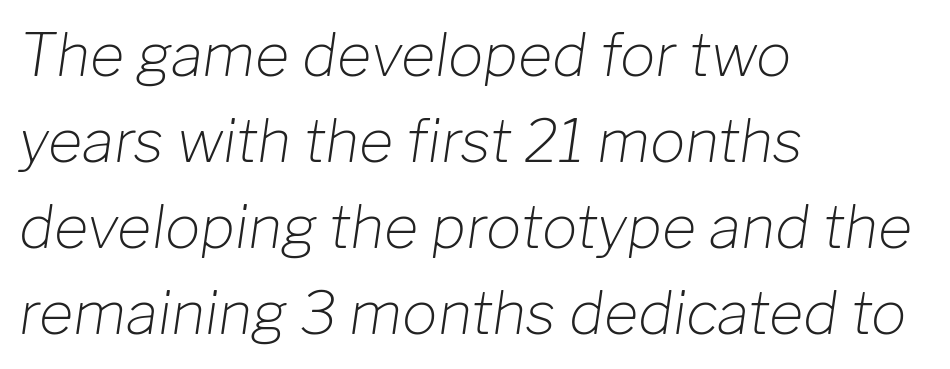
{"italic": "yes", "lean": "right", "slant_degrees": 8, "bold": "no", "weight": "light", "width": "normal", "stroke_contrast": "low", "x_height": "medium", "monospaced": "no", "underline": "no", "align": "left", "line_spacing": "normal", "line_spacing_ratio": 1.46, "letter_spacing": "normal", "letter_spacing_em": 0.0, "glyph_px": 59}
